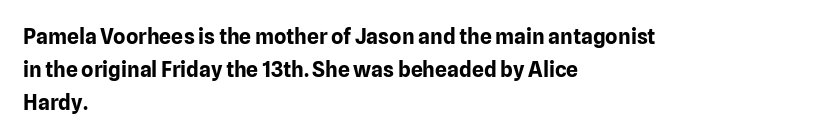
Q: Is the text bold? A: Yes.
Q: Is the text italic (slanted)? A: No, it is upright.
Q: Is the text underlined? A: No.
Q: How is the paragraph aligned? A: Left-aligned.
Q: Is the spacing between letters normal or unusually wide? A: Normal.
Q: Is the spacing between lines tight, normal or loose? A: Normal.
